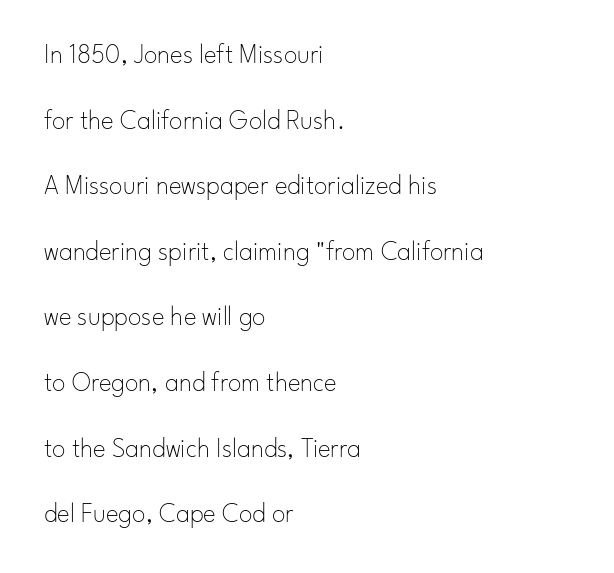
Posture: upright roman. Caption: standard tracking, unaltered. Nobody drew a line under any word here. The block of text is sparse from top to bottom, with ample space between rows. Weight: in the light-to-regular range.
